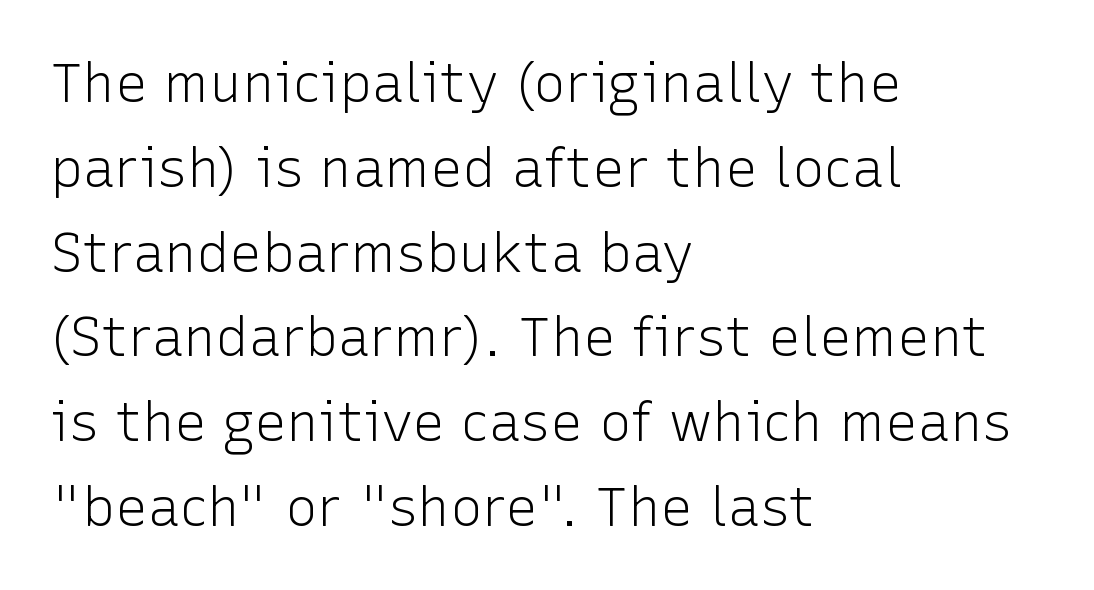
Q: Is the text bold? A: No.
Q: Is the text italic (slanted)? A: No, it is upright.
Q: Is the typeface a serif or a sans-serif typeface? A: Sans-serif.
Q: Is the text underlined? A: No.
Q: How is the paragraph aligned? A: Left-aligned.
Q: Is the spacing between letters normal or unusually wide? A: Normal.
Q: Is the spacing between lines tight, normal or loose? A: Normal.
Q: Width (condensed, normal, or wide)? A: Normal.
Q: Stroke contrast? A: Low.
Q: x-height? A: Medium.
Q: Monospaced? A: No.
